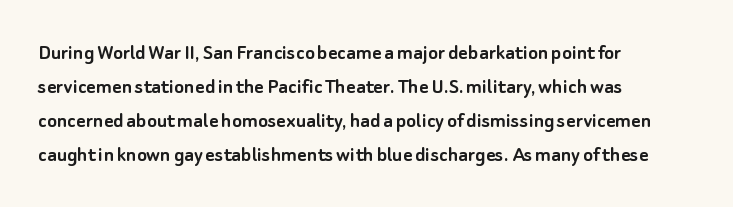
Clear beneath every line of the passage. Notice how descenders clear the ascenders below comfortably — that's standard leading. In terms of letterspacing, this is plain default setting. The lettering stays uniformly vertical, giving the passage a roman look. The lines in this sample share a left origin and differ only in where they stop.
